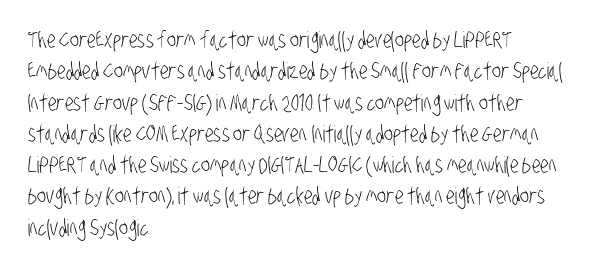
The image shows 23 px text type; set left-aligned, normal line spacing (1.36x), normal letter spacing, not underlined.
